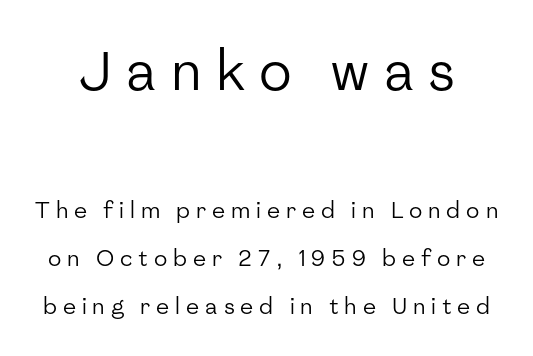
Rendered with straight, roman letterforms. Descenders hang freely into open space. The cut favours lightness, reaching ordinary text weight at its darkest. Characters follow at a spacing far wider than the type designer built in.
